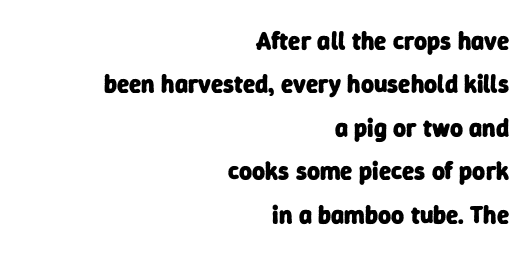
The image shows 25 px bold type; set right-aligned, line spacing 1.74x, normal letter spacing, not underlined.
